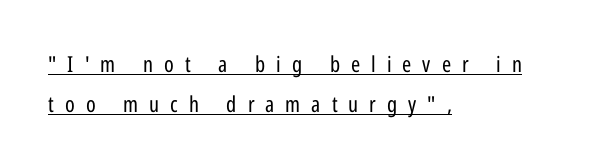
The image shows 22 px text type, upright; set left-aligned, line spacing 1.82x, unusually wide letter spacing (+0.5 em), underlined.
